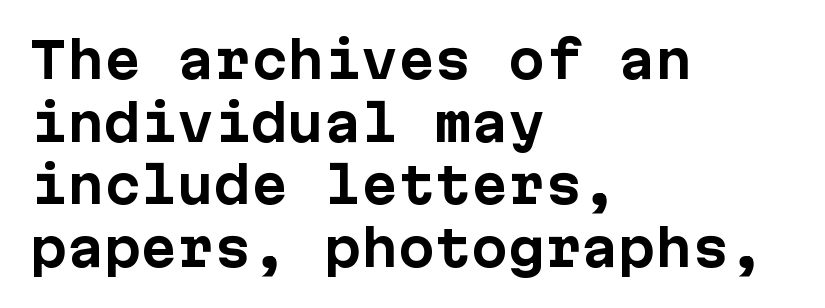
Q: Is the text bold? A: Yes.
Q: Is the text italic (slanted)? A: No, it is upright.
Q: Is the typeface a serif or a sans-serif typeface? A: Sans-serif.
Q: Is the text underlined? A: No.
Q: How is the paragraph aligned? A: Left-aligned.
Q: Is the spacing between letters normal or unusually wide? A: Normal.
Q: Is the spacing between lines tight, normal or loose? A: Normal.
Q: Width (condensed, normal, or wide)? A: Normal.
Q: Stroke contrast? A: Low.
Q: x-height? A: Medium.
